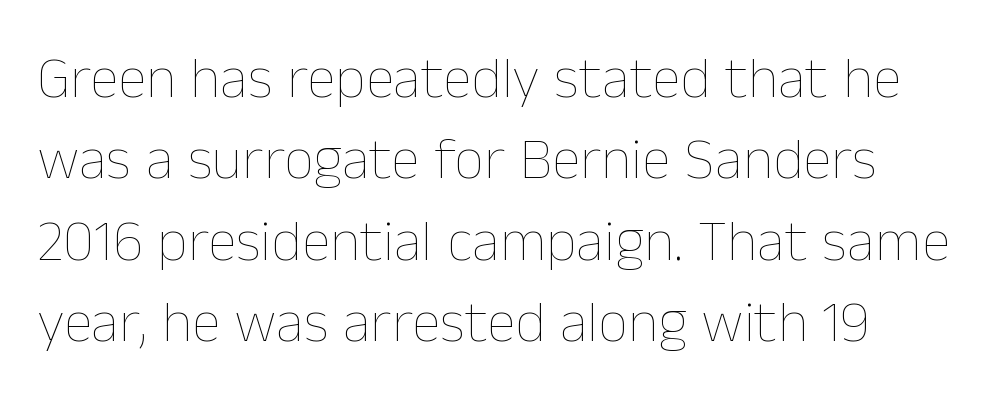
Q: Is the text bold? A: No.
Q: Is the text italic (slanted)? A: No, it is upright.
Q: Is the text underlined? A: No.
Q: How is the paragraph aligned? A: Left-aligned.
Q: Is the spacing between letters normal or unusually wide? A: Normal.
Q: Is the spacing between lines tight, normal or loose? A: Normal.
Q: Width (condensed, normal, or wide)? A: Normal.
Q: Stroke contrast? A: Low.
Q: x-height? A: Medium.
Q: Monospaced? A: No.
